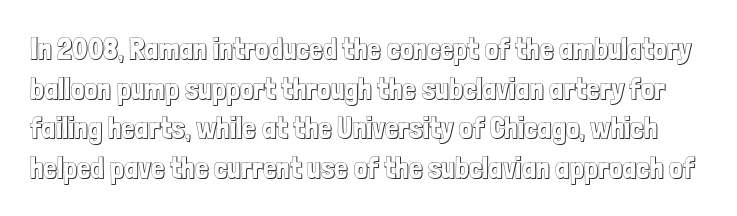
Q: Is the text italic (slanted)? A: No, it is upright.
Q: Is the text underlined? A: No.
Q: Is the spacing between letters normal or unusually wide? A: Normal.
Q: Is the spacing between lines tight, normal or loose? A: Normal.
Q: Width (condensed, normal, or wide)? A: Condensed.
Q: x-height? A: Medium.
Q: Monospaced? A: No.
